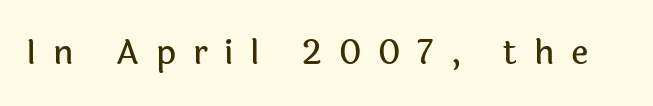
{"serif": "no", "italic": "no", "width": "normal", "x_height": "medium", "monospaced": "no", "underline": "no", "letter_spacing": "wide", "letter_spacing_em": 0.49, "glyph_px": 34}
